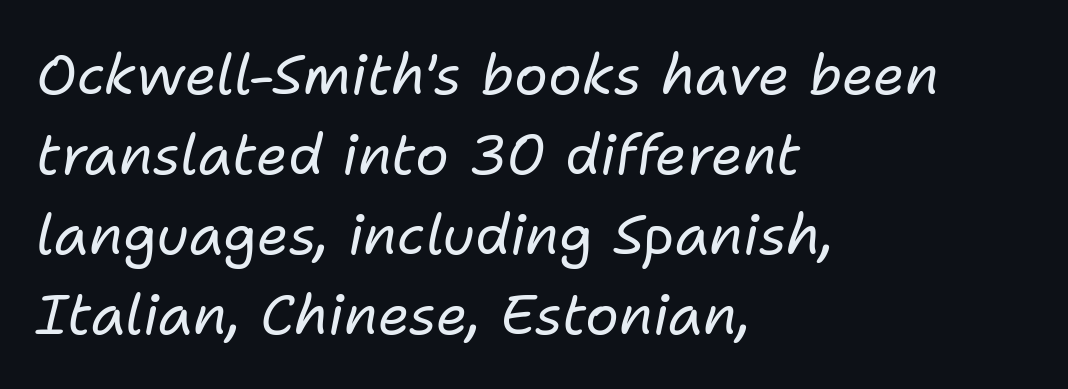
{"italic": "yes", "lean": "right", "slant_degrees": 11, "bold": "no", "weight": "regular", "width": "normal", "stroke_contrast": "low", "x_height": "medium", "monospaced": "no", "underline": "no", "align": "left", "line_spacing": "normal", "line_spacing_ratio": 1.43, "letter_spacing": "normal", "letter_spacing_em": 0.0, "glyph_px": 56}
